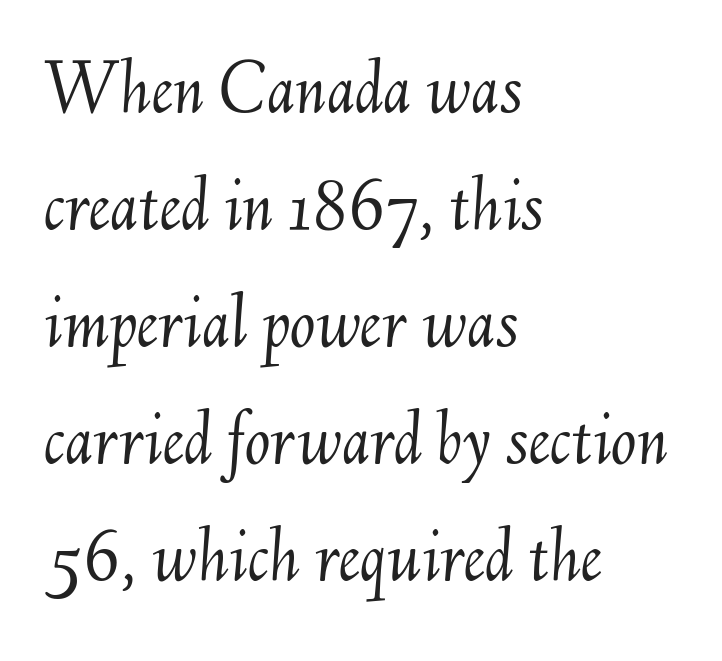
The rendering applies a slant to the glyphs. Note the varied advance widths — an 'i' is clearly narrower than an 'm'. A typesetter would call this zero additional tracking. No letter is thick-stroked: the sample isn't bold.
